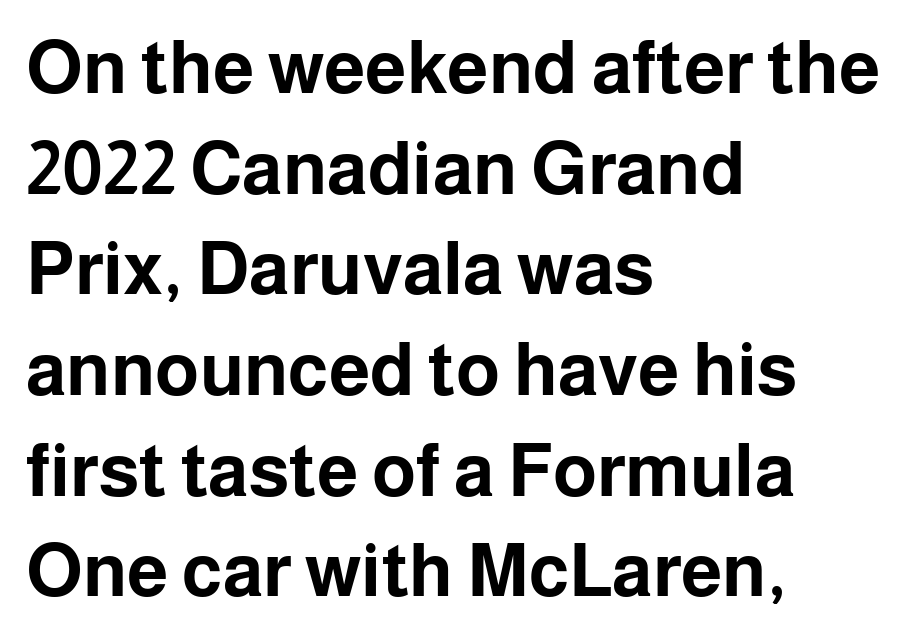
The rendering shows plain stroke endings on the letterforms — a sans-serif design. Teacher's note: observe the even left margin — that is flush-left alignment. These lines were composed using upright roman letters. The gap between lines stays unmarked.
